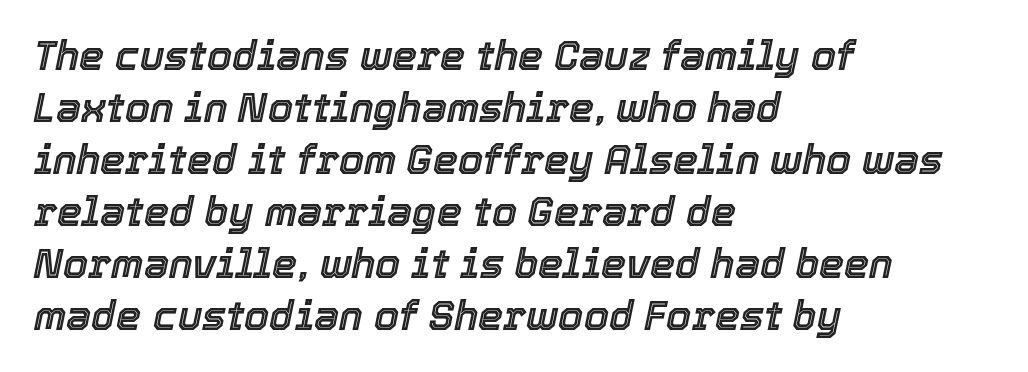
The designer left line spacing at the default. Think of a printed novel: that variable character pitch is what you see here. Each line starts at the same left margin while the right side varies. You could call the tracking neutral — neither tight nor loose. The specimen omits any rule beneath the text block's lines.
